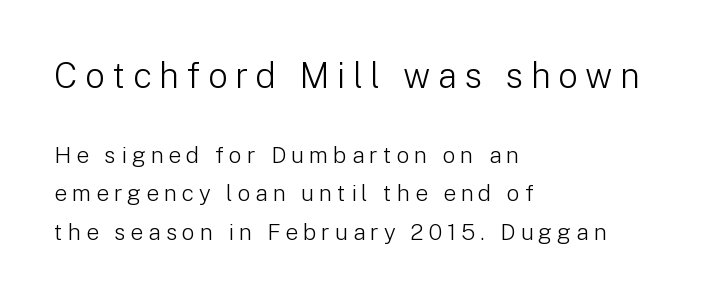
{"serif": "no", "italic": "no", "bold": "no", "weight": "light", "width": "normal", "stroke_contrast": "low", "x_height": "medium", "monospaced": "no", "underline": "no", "align": "left", "line_spacing": "normal", "line_spacing_ratio": 1.68, "letter_spacing": "wide", "letter_spacing_em": 0.21, "larger_block": "first", "size_ratio": 1.52, "glyph_px": 35}
